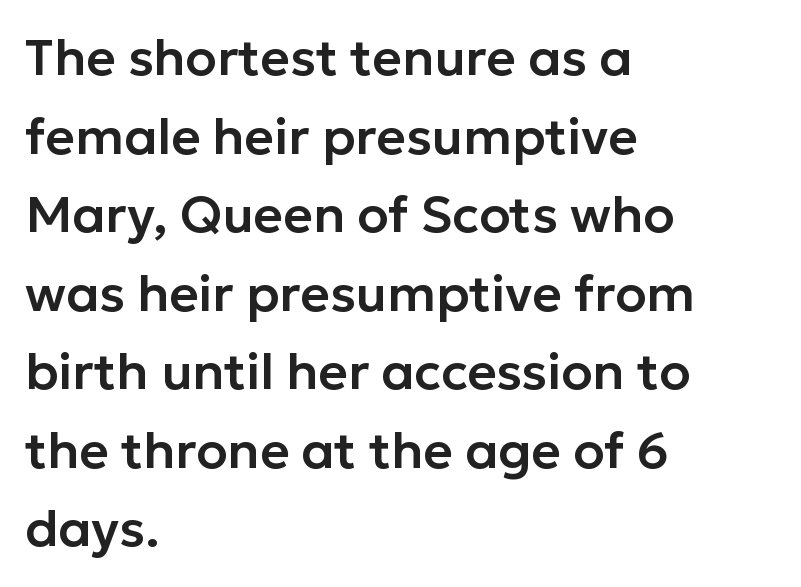
Beneath every word, the page is bare. Is there any slant? The stems are plumb. Look at the tracking — it's just the regular setting, nothing added. These lines are rendered in a variable-pitch font. Note: no serifs on the glyphs.
